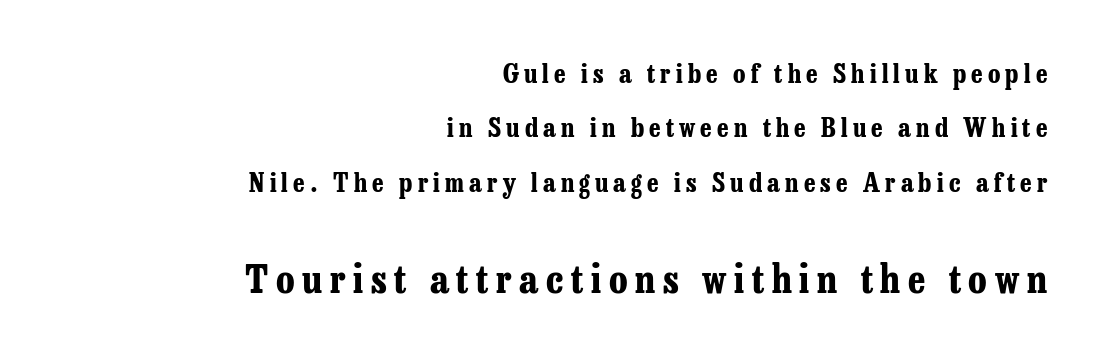
The image shows 39 px bold, condensed serif type, upright; set right-aligned, loose line spacing (2.09x), unusually wide letter spacing (+0.2 em), not underlined; the second (bottom) block is 1.5x larger; low stroke contrast and a medium x-height.
